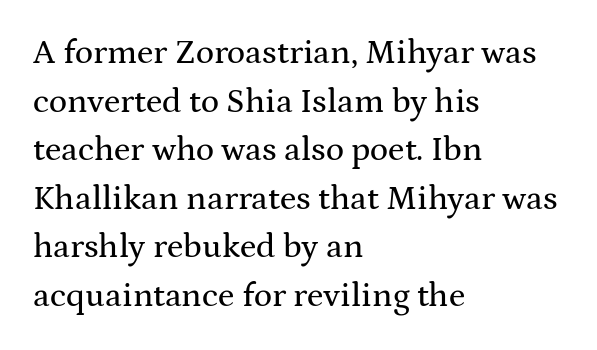
In terms of posture, this sample is upright. The glyphs in this specimen are seriffed. Anything drawn beneath the words? Only blank space. No extra tracking has been applied to these lines. Each new line begins a customary step beneath the previous one. The letters advance in unequal steps, a hallmark of proportional type.
